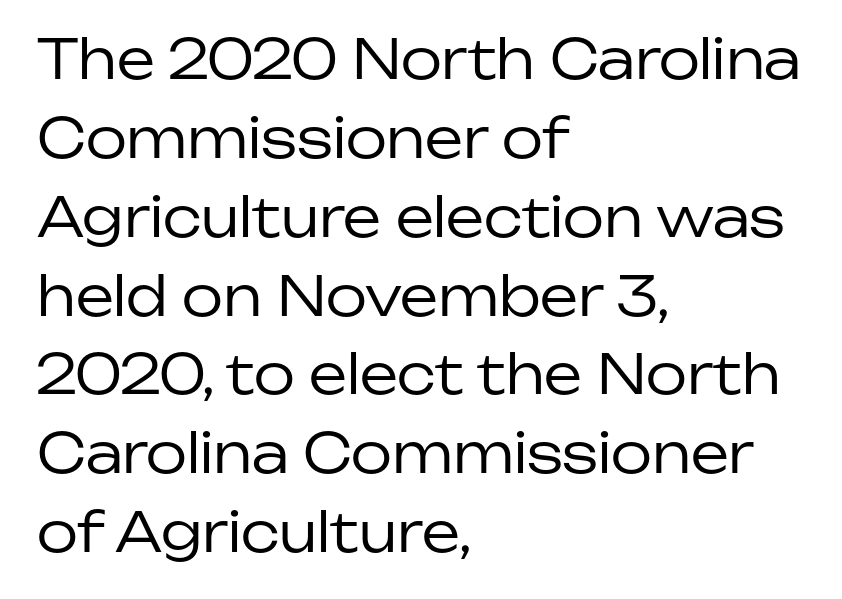
{"serif": "no", "italic": "no", "bold": "no", "weight": "regular", "width": "normal", "stroke_contrast": "low", "x_height": "medium", "monospaced": "no", "underline": "no", "align": "left", "line_spacing": "normal", "line_spacing_ratio": 1.46, "letter_spacing": "normal", "letter_spacing_em": 0.0, "glyph_px": 54}
